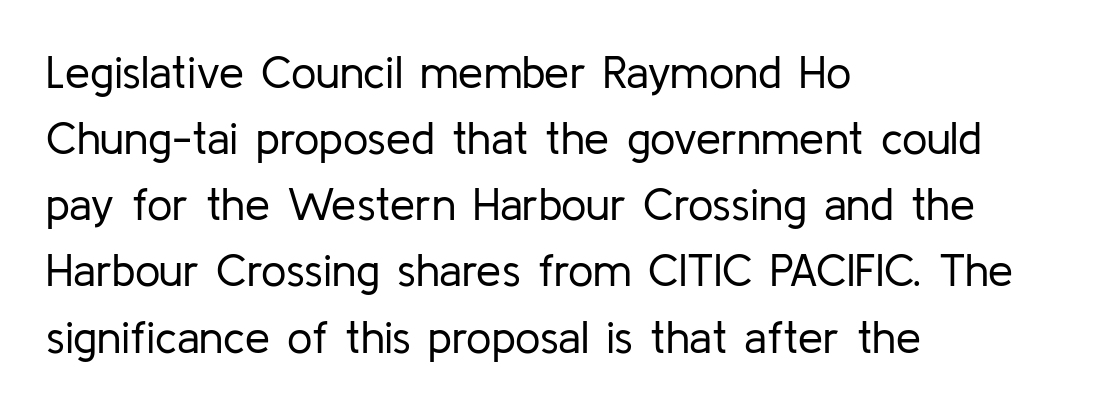
{"serif": "no", "italic": "no", "bold": "no", "weight": "regular", "width": "normal", "stroke_contrast": "low", "x_height": "medium", "monospaced": "no", "underline": "no", "align": "left", "line_spacing": "normal", "line_spacing_ratio": 1.47, "letter_spacing": "normal", "letter_spacing_em": 0.0, "glyph_px": 45}
